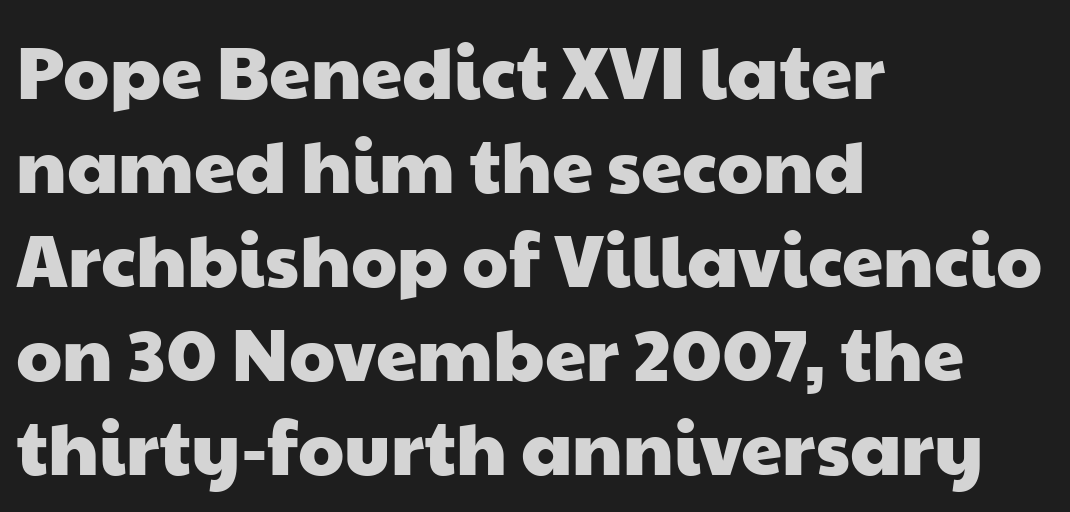
Q: Is the typeface a serif or a sans-serif typeface? A: Sans-serif.
Q: Is the text underlined? A: No.
Q: How is the paragraph aligned? A: Left-aligned.
Q: Is the spacing between letters normal or unusually wide? A: Normal.
Q: Is the spacing between lines tight, normal or loose? A: Normal.
Q: Width (condensed, normal, or wide)? A: Wide.
Q: Stroke contrast? A: Low.
Q: x-height? A: Medium.
Q: Monospaced? A: No.
